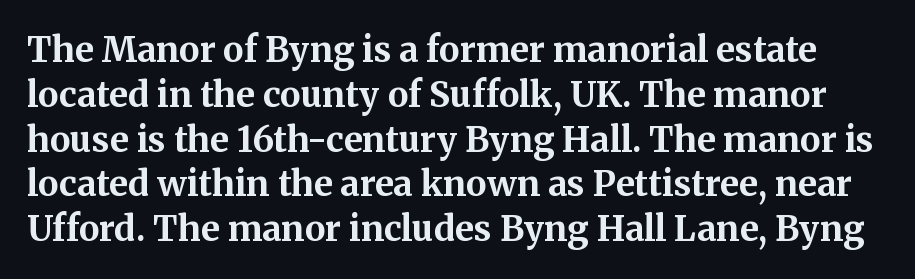
The image shows 35 px bold serif type, upright; set normal line spacing (1.28x), normal letter spacing, not underlined; medium stroke contrast and a medium x-height.
